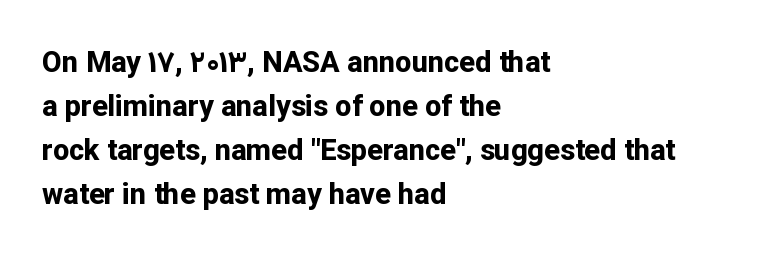
{"serif": "no", "italic": "no", "bold": "yes", "weight": "bold", "width": "normal", "stroke_contrast": "low", "x_height": "medium", "monospaced": "no", "underline": "no", "align": "left", "line_spacing": "normal", "line_spacing_ratio": 1.52, "letter_spacing": "normal", "letter_spacing_em": 0.0, "glyph_px": 29}
